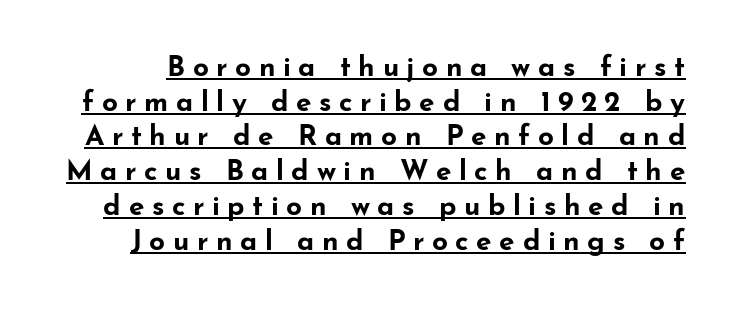
Posture: vertical. The face used here is a sans, in the tradition of grotesques and geometrics. Varying glyph widths throughout — classic text-font behaviour. Underlining? Definitely there.
